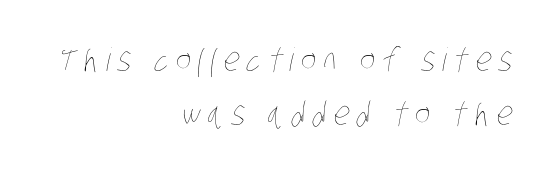
{"bold": "no", "weight": "thin", "width": "condensed", "stroke_contrast": "low", "x_height": "large", "monospaced": "no", "underline": "no", "align": "right", "line_spacing": "normal", "line_spacing_ratio": 1.69, "letter_spacing": "wide", "letter_spacing_em": 0.23, "glyph_px": 32}
